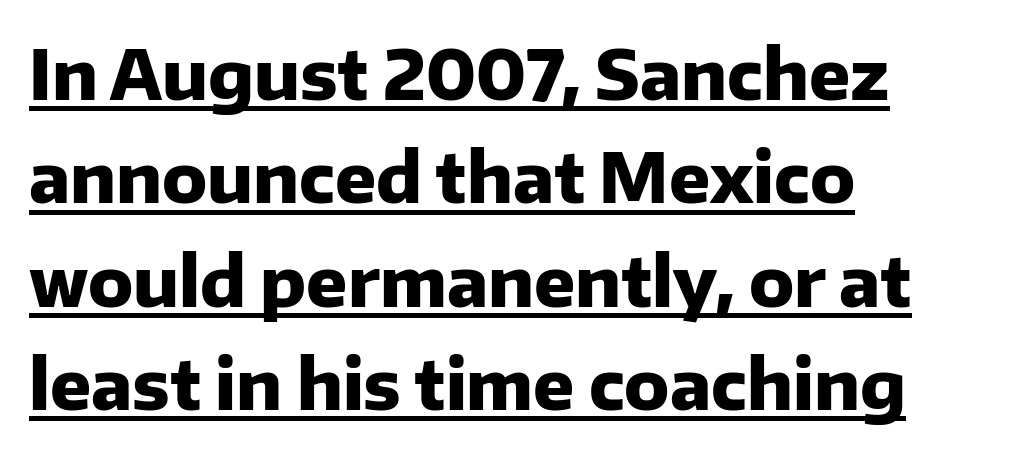
{"serif": "no", "italic": "no", "bold": "yes", "weight": "heavy", "width": "normal", "stroke_contrast": "low", "x_height": "medium", "monospaced": "no", "underline": "yes", "align": "left", "line_spacing": "normal", "line_spacing_ratio": 1.52, "letter_spacing": "normal", "letter_spacing_em": 0.0, "glyph_px": 68}
